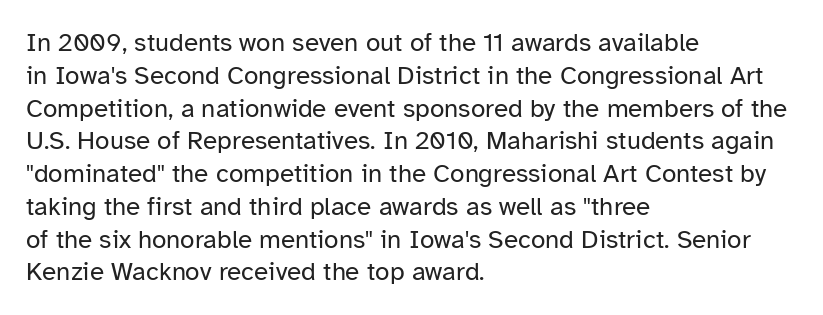
Q: Is the text bold? A: No.
Q: Is the text italic (slanted)? A: No, it is upright.
Q: Is the text underlined? A: No.
Q: How is the paragraph aligned? A: Left-aligned.
Q: Is the spacing between letters normal or unusually wide? A: Normal.
Q: Is the spacing between lines tight, normal or loose? A: Normal.
